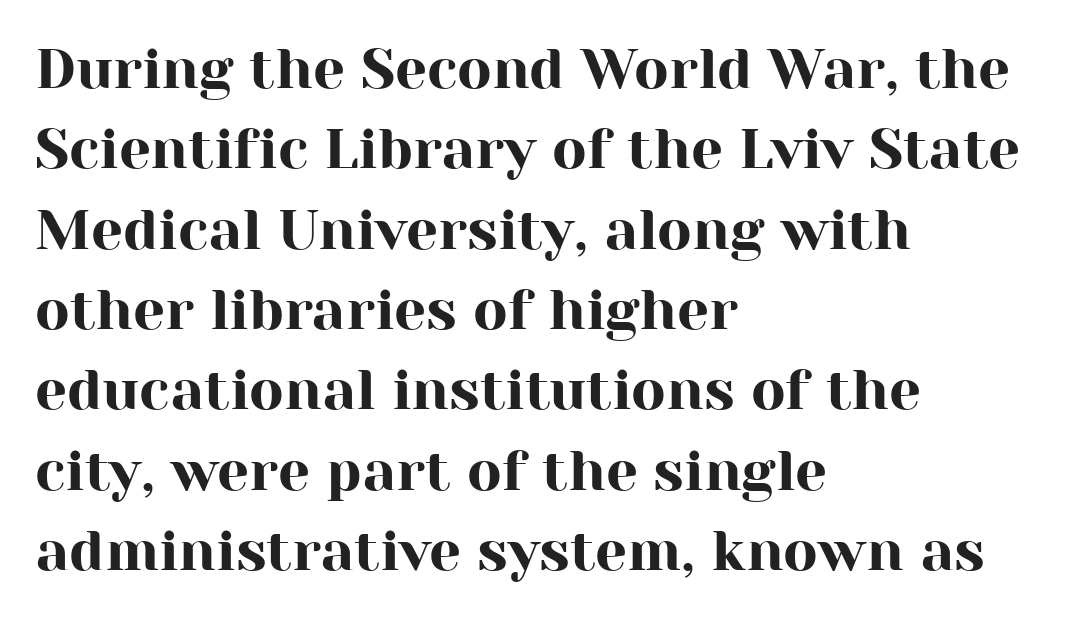
The image shows 57 px serif type, upright; set left-aligned, normal line spacing (1.41x), normal letter spacing, not underlined; high stroke contrast and a medium x-height.
